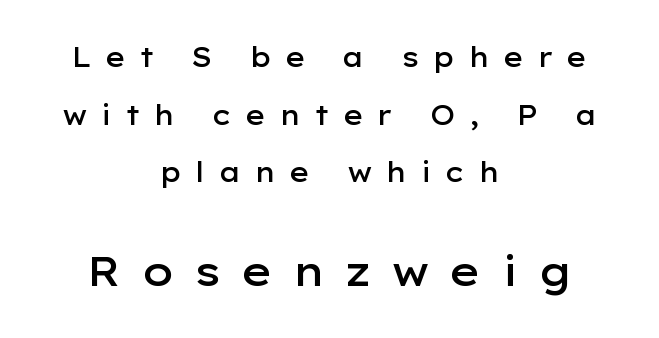
{"serif": "no", "italic": "no", "bold": "semi", "weight": "semibold", "width": "wide", "stroke_contrast": "low", "x_height": "medium", "monospaced": "no", "underline": "no", "align": "center", "line_spacing": "loose", "line_spacing_ratio": 2.13, "letter_spacing": "wide", "letter_spacing_em": 0.47, "larger_block": "second", "size_ratio": 1.52, "glyph_px": 41}
